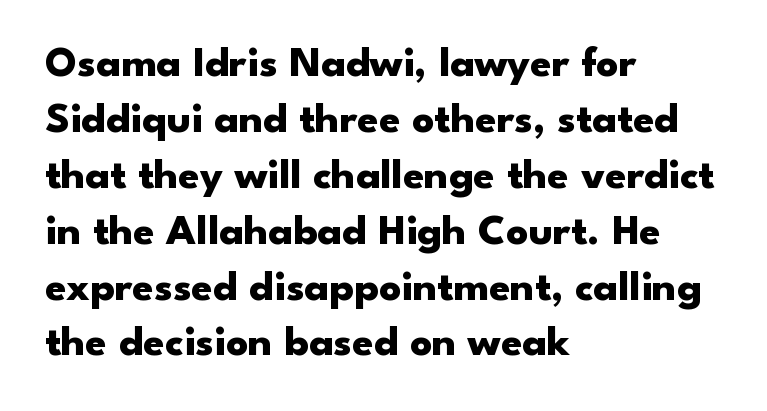
Q: Is the text bold? A: Yes.
Q: Is the text italic (slanted)? A: No, it is upright.
Q: Is the typeface a serif or a sans-serif typeface? A: Sans-serif.
Q: Is the text underlined? A: No.
Q: How is the paragraph aligned? A: Left-aligned.
Q: Is the spacing between letters normal or unusually wide? A: Normal.
Q: Is the spacing between lines tight, normal or loose? A: Normal.
Q: Width (condensed, normal, or wide)? A: Wide.
Q: Stroke contrast? A: Low.
Q: x-height? A: Small.
Q: Monospaced? A: No.
